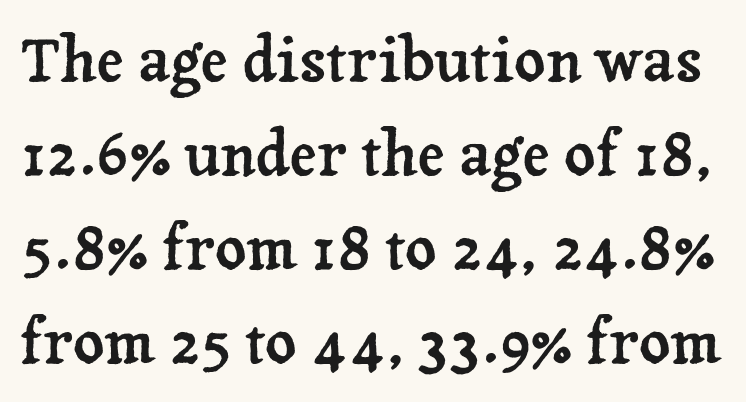
The block of text has a typical density, with ordinary space between rows. Character widths vary here, with narrow letters taking less room than wide ones. Look at the tracking — it's just the regular setting, nothing added. No italicization has been applied; the sample stays upright.
